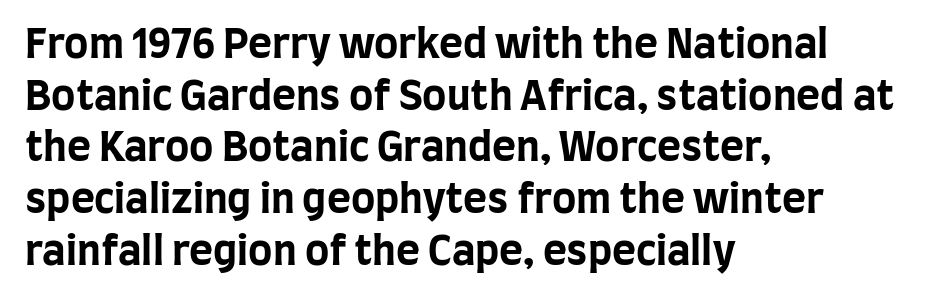
{"serif": "no", "italic": "no", "bold": "yes", "weight": "bold", "width": "condensed", "stroke_contrast": "low", "x_height": "large", "monospaced": "no", "underline": "no", "align": "left", "line_spacing": "normal", "line_spacing_ratio": 1.26, "letter_spacing": "normal", "letter_spacing_em": 0.0, "glyph_px": 41}
